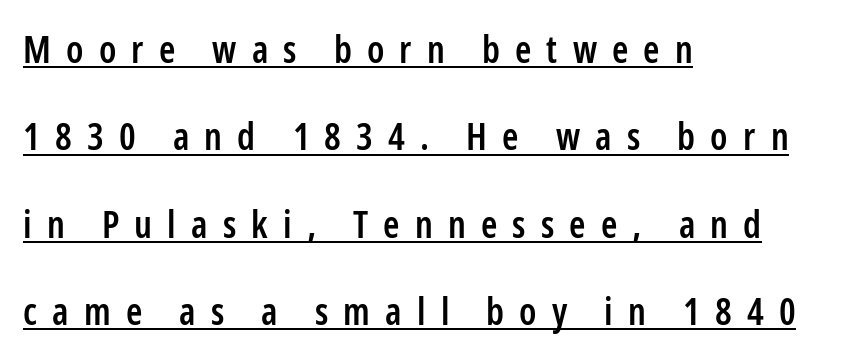
The letters advance in unequal steps, a hallmark of proportional type. Glyph-to-glyph distance is far greater than everyday printed text. This is the in-between weight designers call semibold or demi. Unlike italic type, these characters show no tilt at all.
